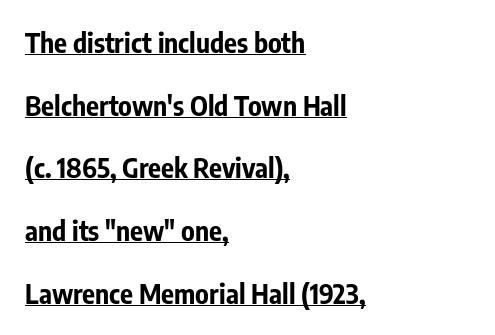
{"italic": "no", "bold": "yes", "underline": "yes", "align": "left", "line_spacing": "loose", "line_spacing_ratio": 2.32, "letter_spacing": "normal", "letter_spacing_em": 0.0, "glyph_px": 27}
